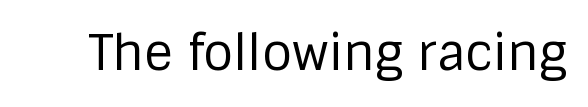
The image shows 49 px regular-weight sans-serif type, upright; set normal letter spacing, not underlined; low stroke contrast and a large x-height.
